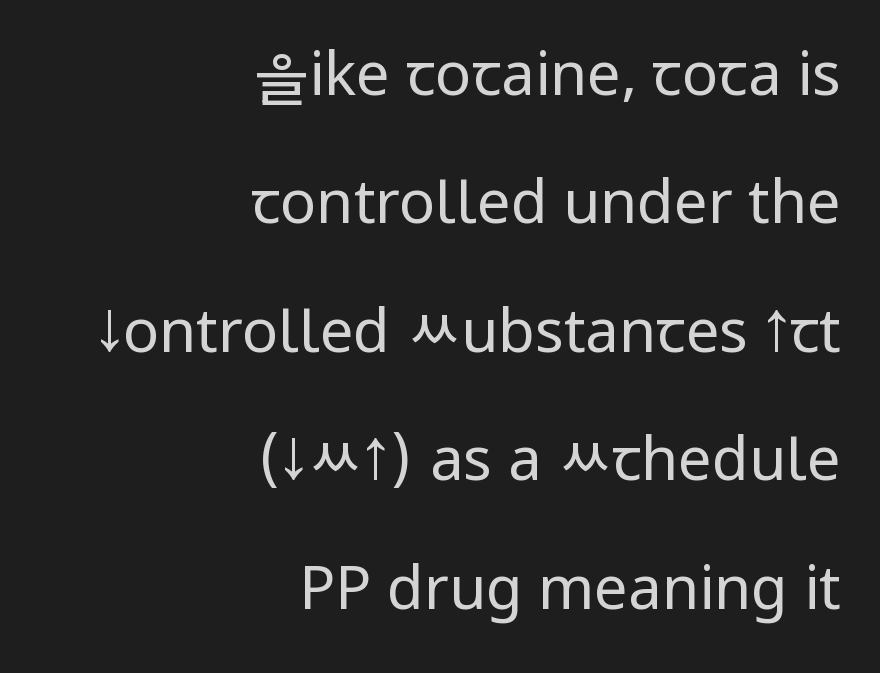
The image shows 60 px regular-weight, condensed sans-serif type, upright; set right-aligned, loose line spacing (2.14x), normal letter spacing, not underlined; low stroke contrast and a large x-height.
